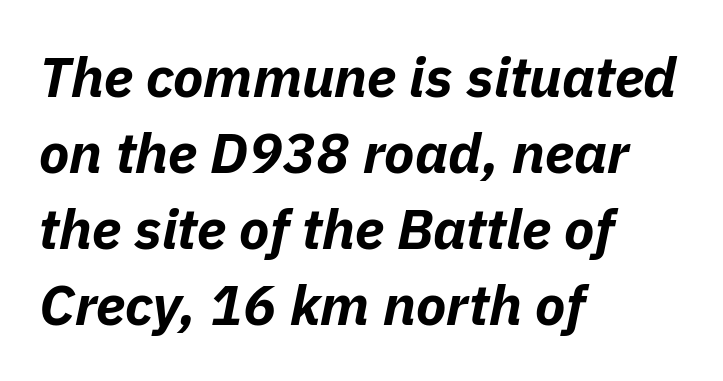
The image shows 56 px bold type, italic (leaning right); set left-aligned, normal line spacing (1.36x), normal letter spacing, not underlined; low stroke contrast and a medium x-height.
